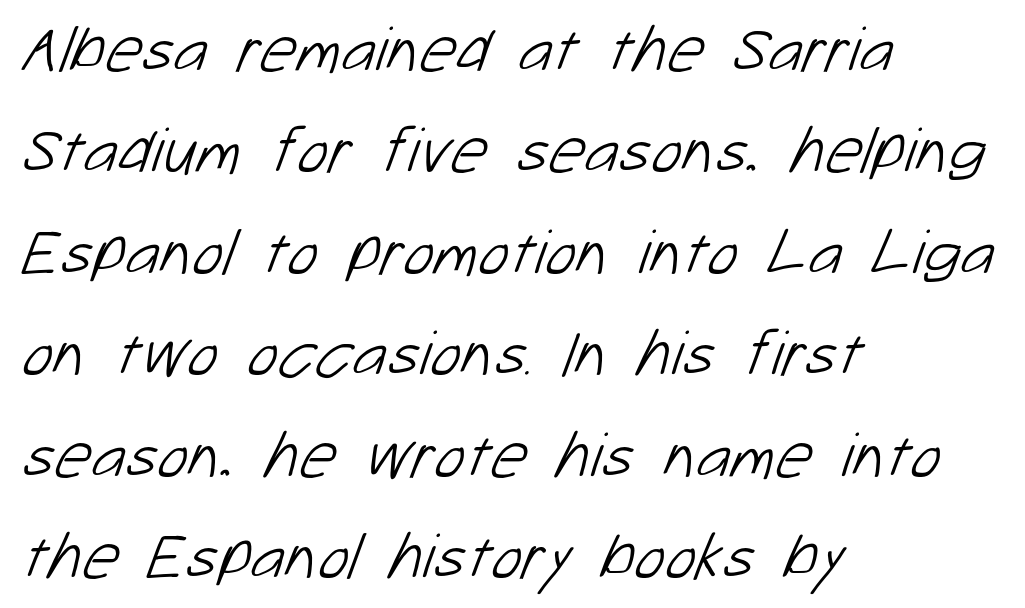
The image shows 65 px light sans-serif type; set left-aligned, normal line spacing (1.56x), normal letter spacing, not underlined; low stroke contrast and a medium x-height.
